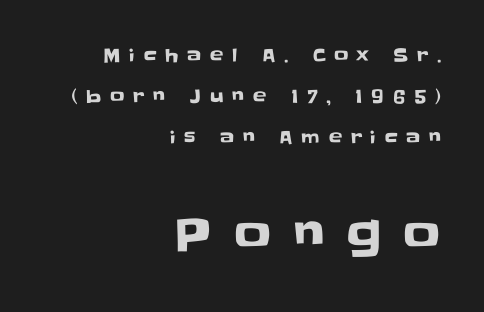
Here the second block reads like a headline and the first like body copy. Proportional: the letters do not fall into vertical columns. Posture: upright roman. The passage shown is not underscored anywhere. If you measured baseline to baseline, you'd find a long distance. The font family rendered here belongs to the sans-serif group.
